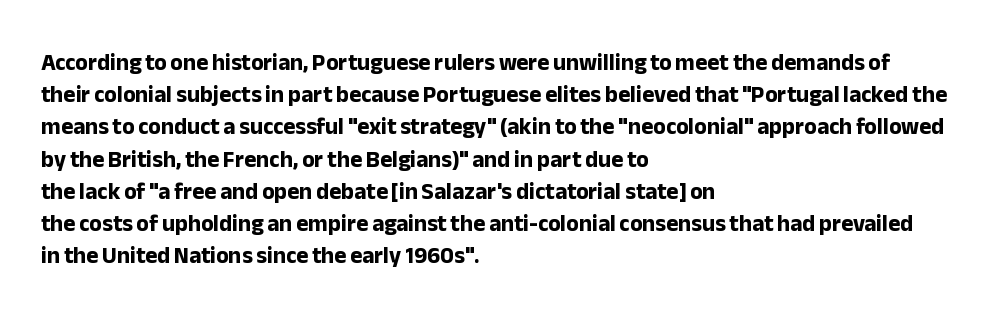
Q: Is the text bold? A: Yes.
Q: Is the text italic (slanted)? A: No, it is upright.
Q: Is the text underlined? A: No.
Q: How is the paragraph aligned? A: Left-aligned.
Q: Is the spacing between letters normal or unusually wide? A: Normal.
Q: Is the spacing between lines tight, normal or loose? A: Normal.
